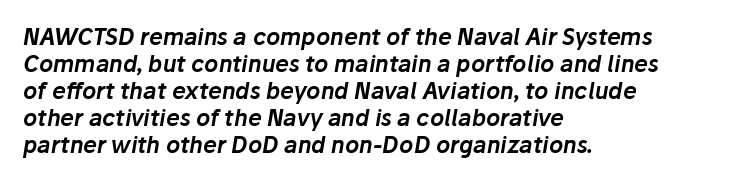
The image shows 22 px text type, italic (leaning right); set left-aligned, line spacing 1.23x, normal letter spacing, not underlined.
